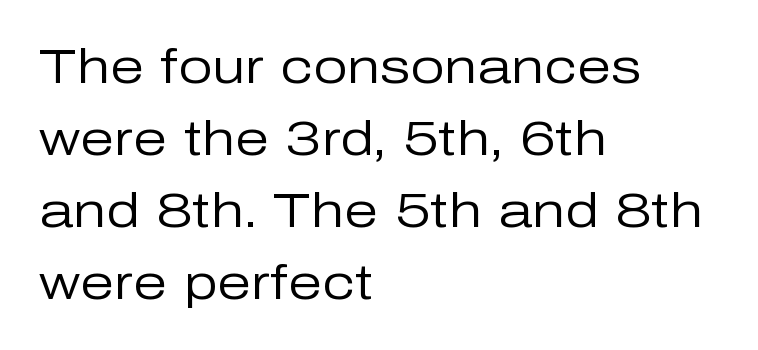
{"serif": "no", "italic": "no", "bold": "no", "weight": "regular", "width": "normal", "stroke_contrast": "low", "x_height": "medium", "monospaced": "no", "underline": "no", "align": "left", "line_spacing": "normal", "line_spacing_ratio": 1.47, "letter_spacing": "normal", "letter_spacing_em": 0.0, "glyph_px": 49}
